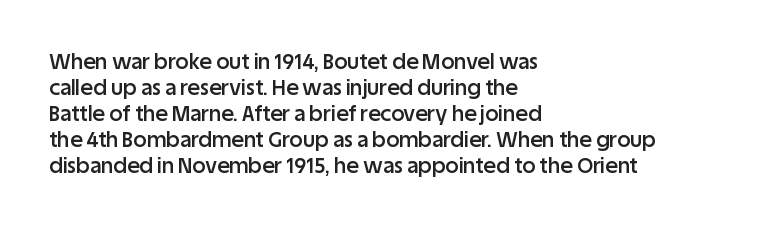
The image shows 21 px text type, upright; set left-aligned, line spacing 1.24x, normal letter spacing, not underlined.
